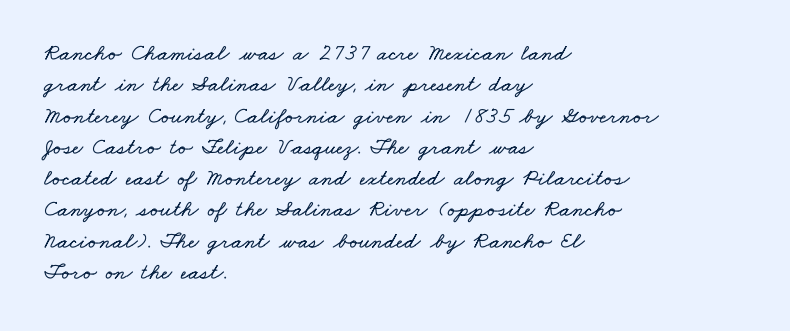
The image shows 23 px text type; set left-aligned, normal line spacing (1.36x), normal letter spacing, not underlined.
